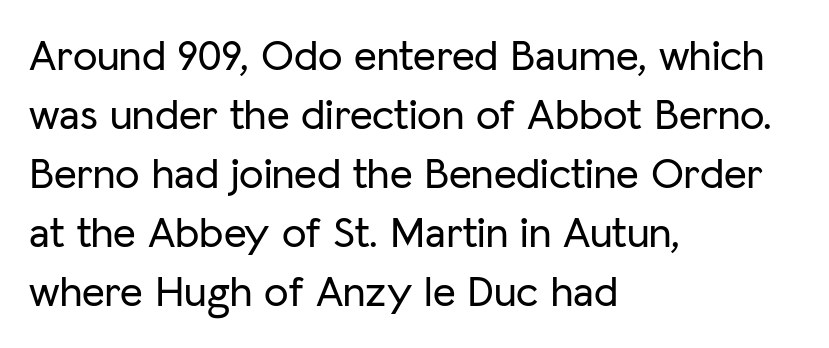
The image shows 44 px sans-serif type, upright; set left-aligned, normal line spacing (1.34x), normal letter spacing, not underlined; low stroke contrast and a medium x-height.
